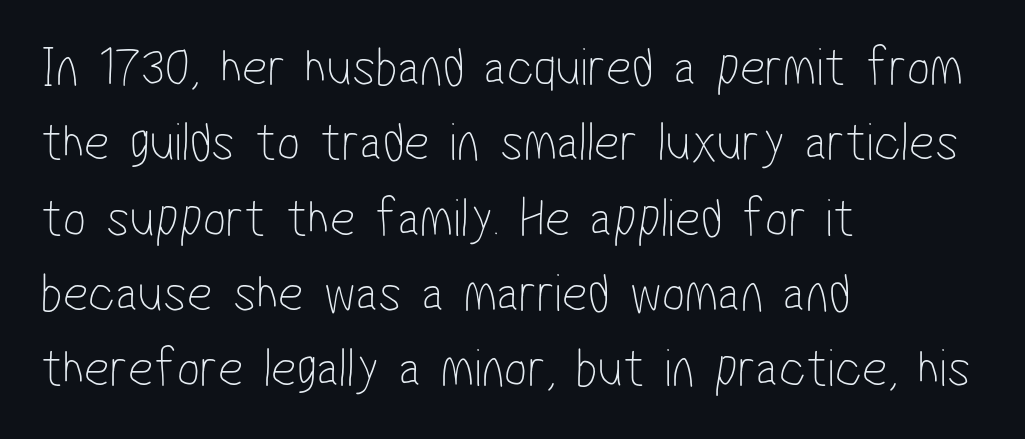
Evenly set lines give the paragraph a standard silhouette. The rendering uses natural spacing where letterforms have individual widths. Stem width sits at or under what a default text font uses. All the whitespace from short lines collects on the right. Standard letterfit; no display-style spreading of the glyphs.
